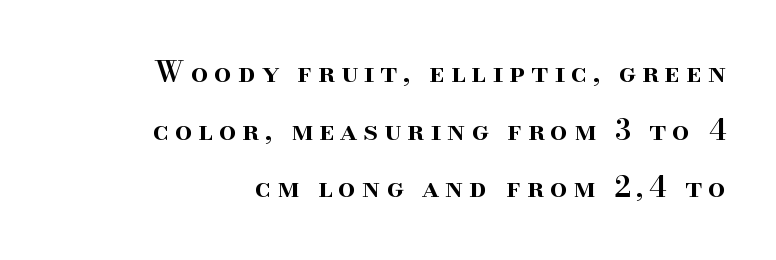
The image shows 28 px semibold serif type, upright; set right-aligned, loose line spacing (2.06x), unusually wide letter spacing (+0.21 em), not underlined; high stroke contrast and a small x-height.
